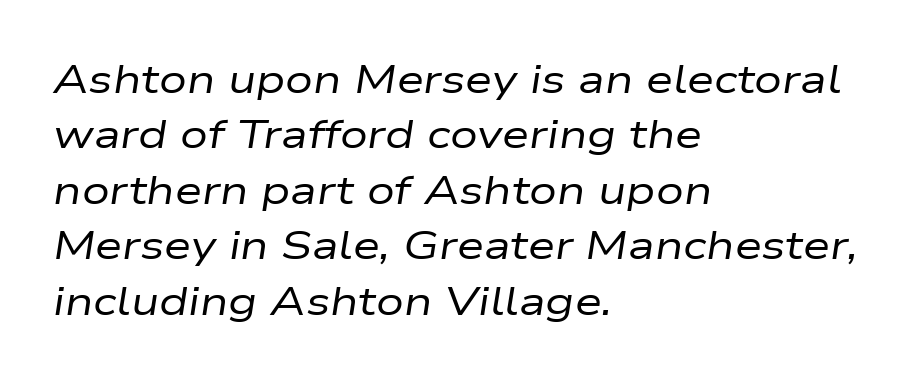
{"italic": "yes", "lean": "right", "slant_degrees": 9, "bold": "no", "weight": "regular", "width": "wide", "stroke_contrast": "low", "x_height": "medium", "monospaced": "no", "underline": "no", "align": "left", "line_spacing": "normal", "line_spacing_ratio": 1.42, "letter_spacing": "normal", "letter_spacing_em": 0.0, "glyph_px": 39}
